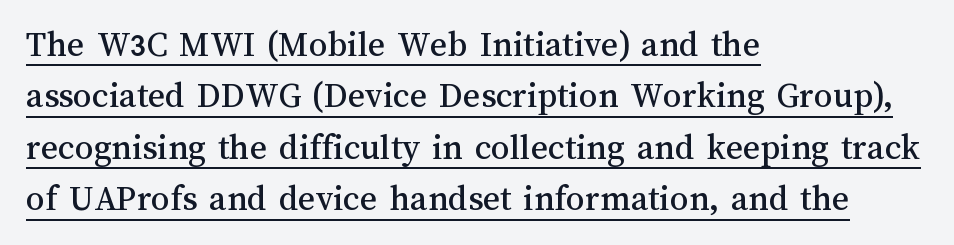
{"italic": "no", "width": "normal", "stroke_contrast": "medium", "x_height": "medium", "monospaced": "no", "underline": "yes", "align": "left", "line_spacing": "normal", "line_spacing_ratio": 1.39, "letter_spacing": "normal", "letter_spacing_em": 0.0, "glyph_px": 37}
